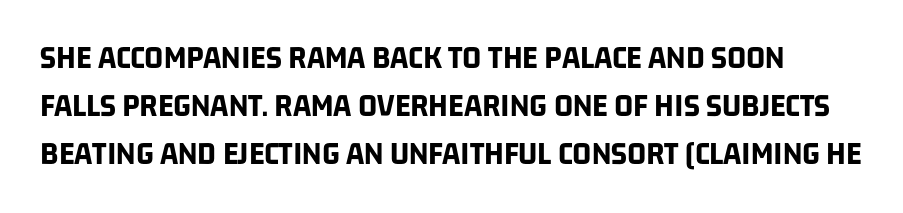
The image shows 33 px bold, condensed sans-serif type; set normal line spacing (1.45x), normal letter spacing, not underlined; low stroke contrast and a large x-height.
